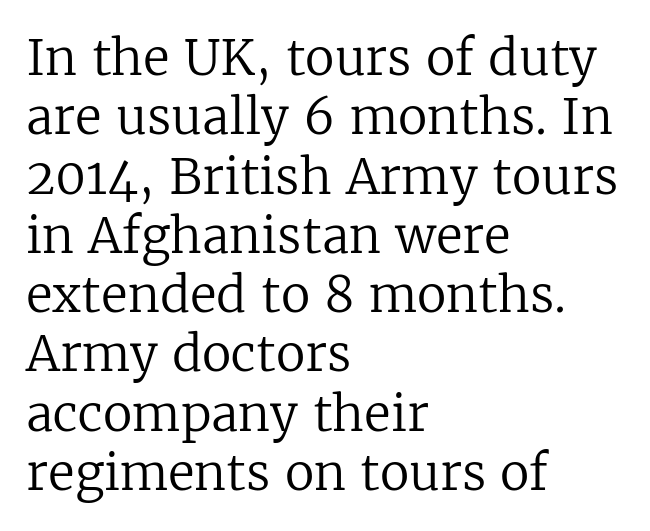
This is not heavy type; no bold has been used. Character widths vary here, with narrow letters taking less room than wide ones. Beneath every word, the page is bare. Upright lettering throughout. In CSS terms this would be text-align: left. Font category for this specimen: serif.
